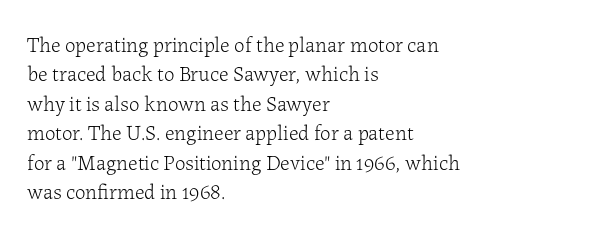
A clean baseline with only descenders dipping below it. If you drew a line through each stem, it would be perfectly vertical. Honestly, the row spacing looks completely unremarkable. Is this a heavy cut? Hardly; it is regular or lighter.
